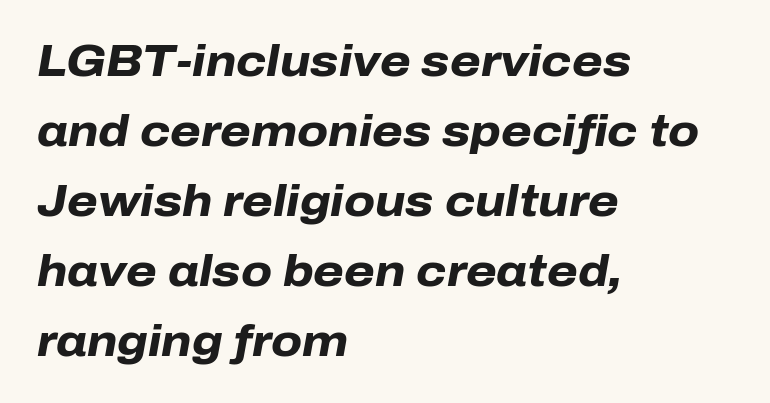
Q: Is the text bold? A: Yes.
Q: Is the text italic (slanted)? A: Yes, it leans right by about 10 degrees.
Q: Is the text underlined? A: No.
Q: How is the paragraph aligned? A: Left-aligned.
Q: Is the spacing between letters normal or unusually wide? A: Normal.
Q: Is the spacing between lines tight, normal or loose? A: Normal.
Q: Width (condensed, normal, or wide)? A: Normal.
Q: Stroke contrast? A: Low.
Q: x-height? A: Medium.
Q: Monospaced? A: No.
